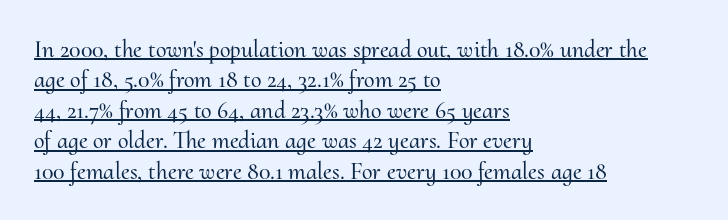
These lines stack with their left ends in a neat column. This sample uses an upright cut, with every glyph sitting square on the baseline. Glance below the letters and you will spot a drawn line. The line-height multiplier appears to be the usual default. Glyph-to-glyph distance matches everyday printed text.
